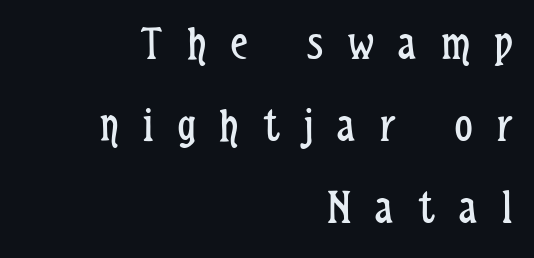
The image shows 49 px regular-weight, condensed sans-serif type, upright; set right-aligned, normal line spacing (1.67x), unusually wide letter spacing (+0.5 em), not underlined; low stroke contrast and a medium x-height.
